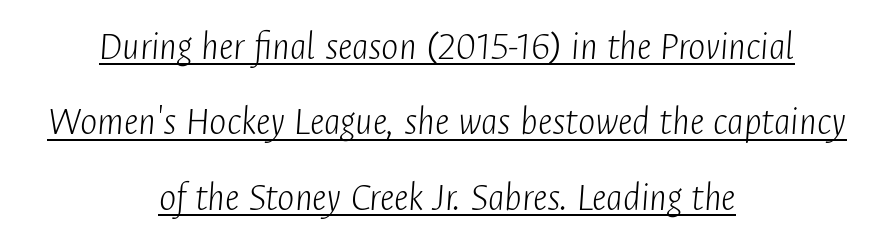
{"italic": "yes", "lean": "right", "slant_degrees": 4, "bold": "no", "weight": "light", "width": "condensed", "stroke_contrast": "low", "x_height": "medium", "monospaced": "no", "underline": "yes", "align": "center", "line_spacing_ratio": 1.84, "letter_spacing": "normal", "letter_spacing_em": 0.0, "glyph_px": 41}
